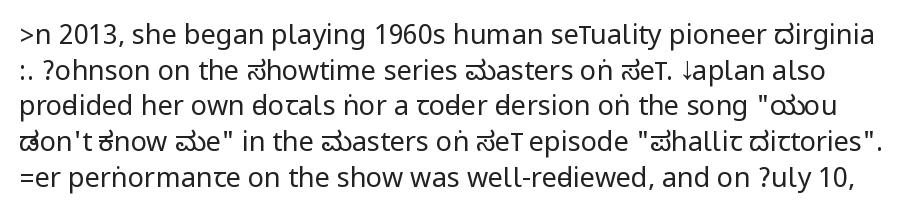
Only glyphs here, with clear space below each row. Does extra space separate the letters? No, they use regular spacing. Style check: upright. This sample keeps an unexceptional amount of space between lines. No extra ink here — the face is not bold.
